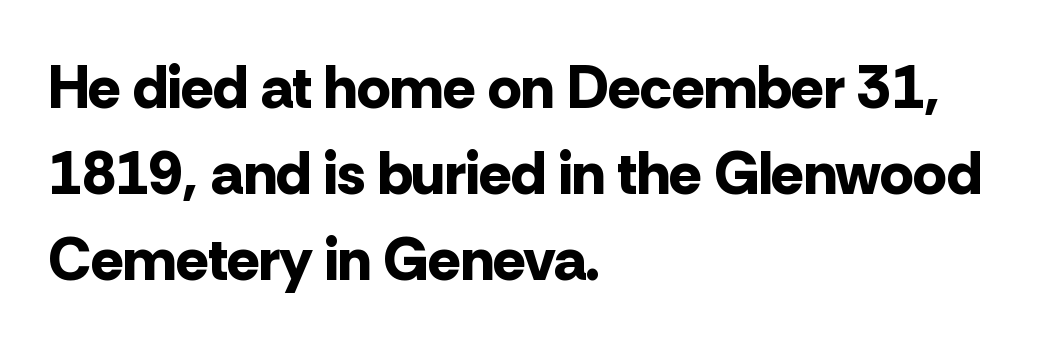
Q: Is the text bold? A: Yes.
Q: Is the text italic (slanted)? A: No, it is upright.
Q: Is the typeface a serif or a sans-serif typeface? A: Sans-serif.
Q: Is the text underlined? A: No.
Q: How is the paragraph aligned? A: Left-aligned.
Q: Is the spacing between letters normal or unusually wide? A: Normal.
Q: Is the spacing between lines tight, normal or loose? A: Normal.
Q: Width (condensed, normal, or wide)? A: Normal.
Q: Stroke contrast? A: Low.
Q: x-height? A: Medium.
Q: Monospaced? A: No.
